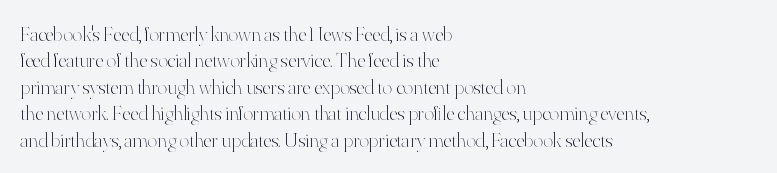
The image shows 21 px text type, upright; set left-aligned, normal line spacing (1.26x), normal letter spacing, not underlined.
